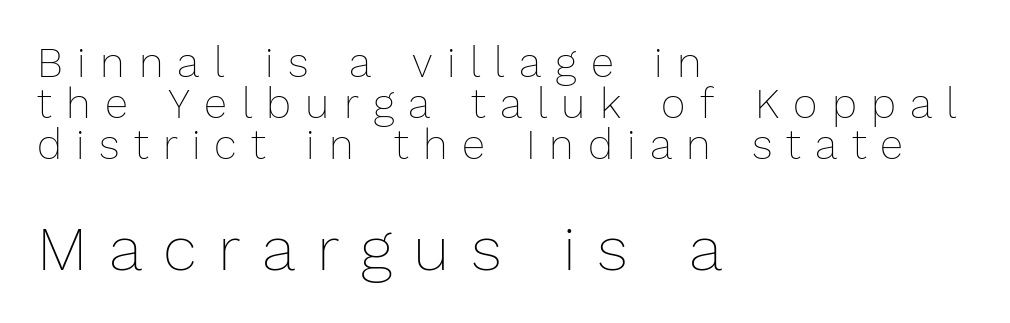
The image shows 63 px thin type, upright; set left-aligned, tight line spacing (0.98x), unusually wide letter spacing (+0.34 em), not underlined; the second (bottom) block is 1.5x larger; low stroke contrast and a medium x-height.
